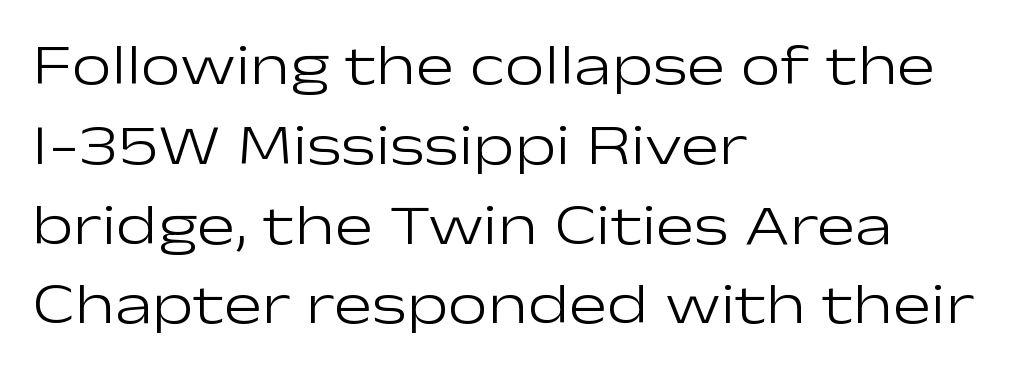
Left-aligned paragraph, ragged on the right. The typesetting does not lean heavy: it is not bold. This sample has the flowing, uneven cadence of proportional lettering. Has an underline been added? It has not. The letters carry no serifs — their stems end cleanly without finishing strokes.
